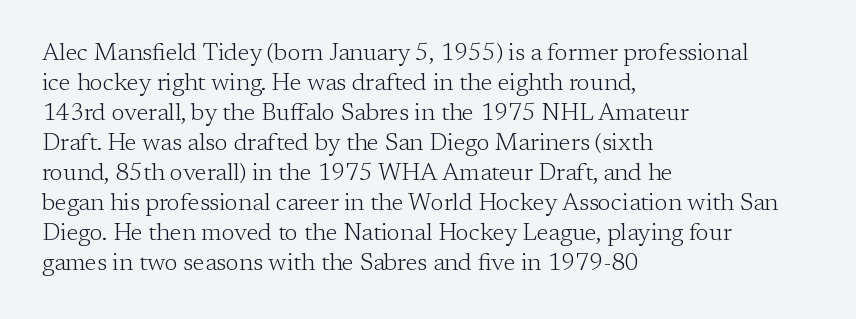
Honestly, there is no underline to notice here at all. The font's upright variant was chosen for this text. Horizontally, the lines are justified to the leading edge only. Bold? No — there's no thickening of the strokes.
